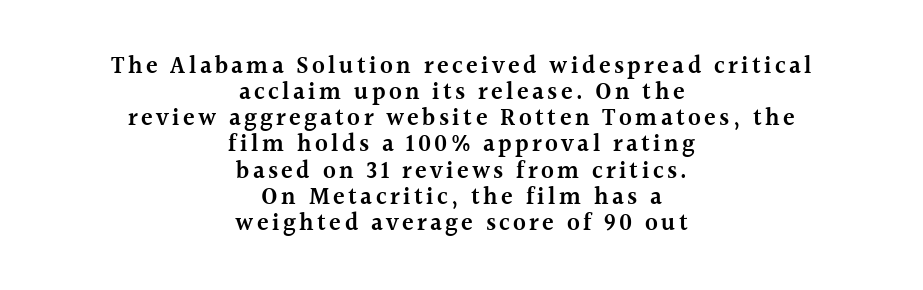
Q: Is the text bold? A: Semi-bold.
Q: Is the text italic (slanted)? A: No, it is upright.
Q: Is the text underlined? A: No.
Q: How is the paragraph aligned? A: Centered.
Q: Is the spacing between lines tight, normal or loose? A: Tight.
